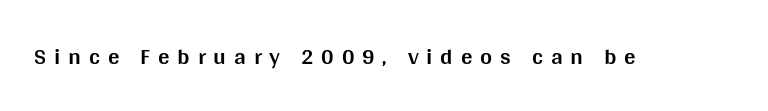
Plenty of ink on the page — the face is bold. The passage shown is not underscored anywhere. Loose tracking; the words dissolve into strings of separated letters. The letters stand upright; this is a roman face.
